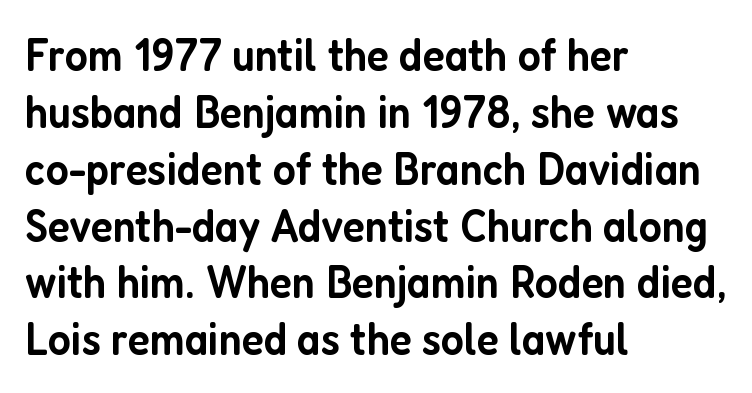
Q: Is the text bold? A: Semi-bold.
Q: Is the text italic (slanted)? A: No, it is upright.
Q: Is the typeface a serif or a sans-serif typeface? A: Sans-serif.
Q: Is the text underlined? A: No.
Q: How is the paragraph aligned? A: Left-aligned.
Q: Is the spacing between letters normal or unusually wide? A: Normal.
Q: Width (condensed, normal, or wide)? A: Condensed.
Q: Stroke contrast? A: Low.
Q: x-height? A: Medium.
Q: Monospaced? A: No.
